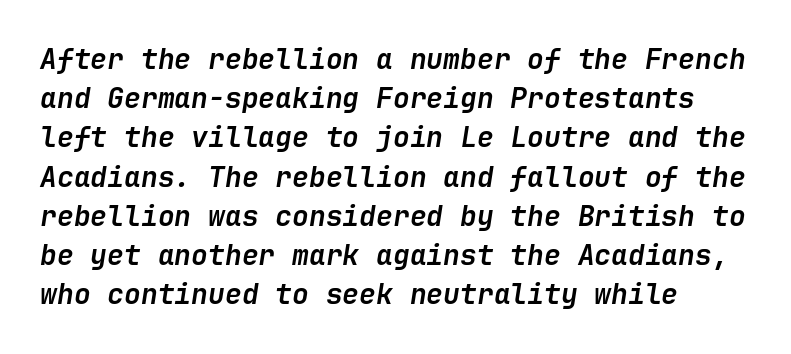
Q: Is the text bold? A: Yes.
Q: Is the text italic (slanted)? A: Yes, it leans right by about 9 degrees.
Q: Is the text underlined? A: No.
Q: How is the paragraph aligned? A: Left-aligned.
Q: Is the spacing between letters normal or unusually wide? A: Normal.
Q: Is the spacing between lines tight, normal or loose? A: Normal.
Q: Width (condensed, normal, or wide)? A: Normal.
Q: Stroke contrast? A: Low.
Q: x-height? A: Medium.
